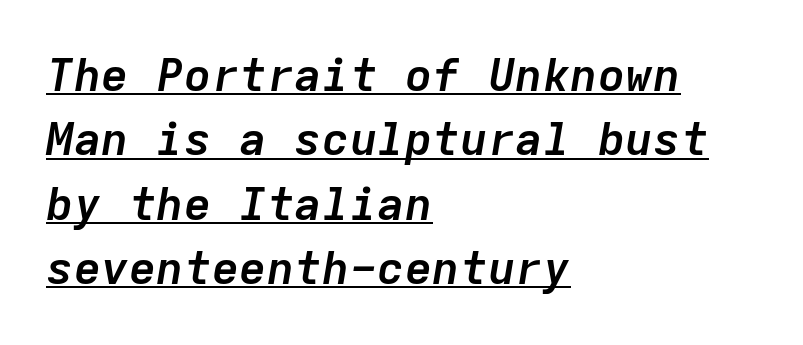
{"italic": "yes", "lean": "right", "slant_degrees": 9, "bold": "yes", "weight": "semibold", "width": "normal", "stroke_contrast": "low", "x_height": "medium", "monospaced": "yes", "underline": "yes", "align": "left", "line_spacing": "normal", "line_spacing_ratio": 1.4, "letter_spacing": "normal", "letter_spacing_em": 0.0, "glyph_px": 46}
